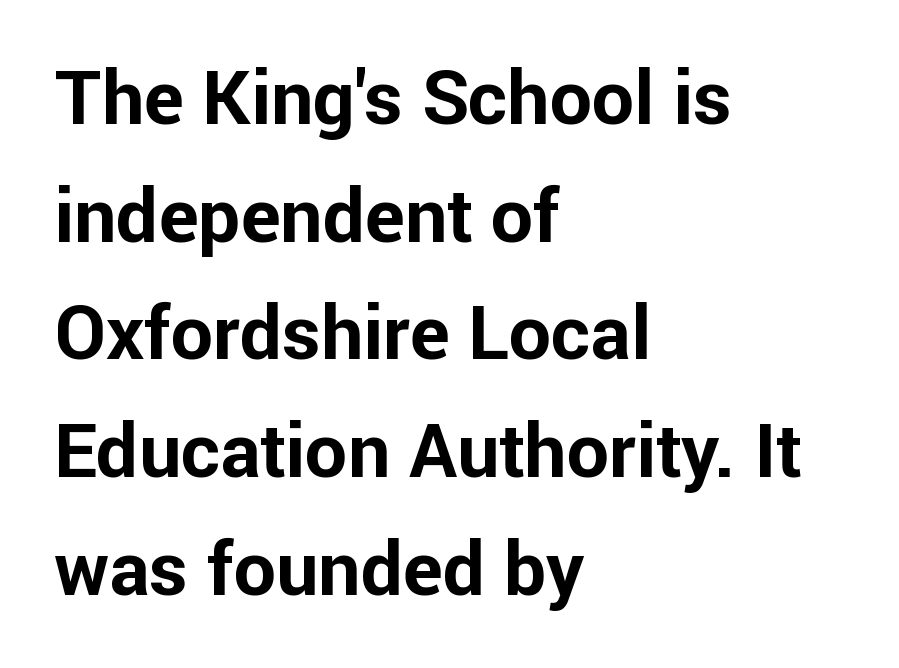
Spacing verdict: proportional, widths tailored to each character. How heavy is the stroke? Heavy — this is a bold. You can tell from the bare stems that sans-serif type was used. Short and long lines alike share a common starting point at left.
